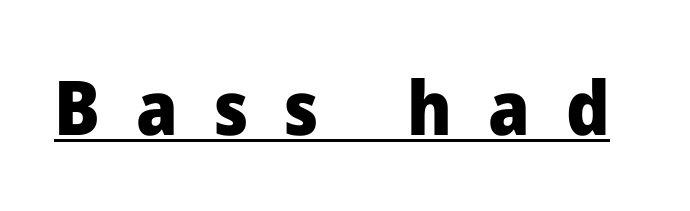
The image shows 75 px heavy sans-serif type, upright; set unusually wide letter spacing (+0.48 em), underlined; low stroke contrast and a medium x-height.
